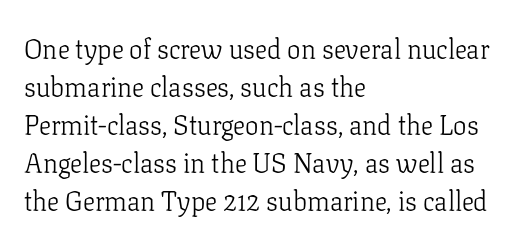
The designer left line spacing at the default. A classic flush-left, rag-right setting is used for this passage. The font sits on the lighter half of the weight spectrum, regular included. The letters stand straight up with perfectly vertical stems. No word sits above an underline.
